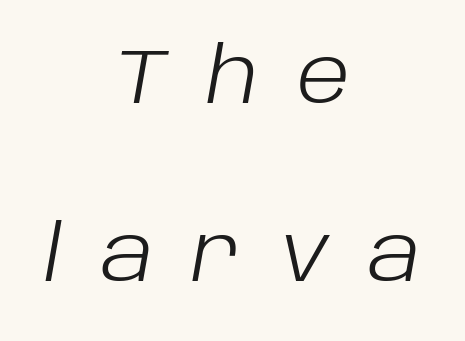
{"italic": "yes", "lean": "right", "slant_degrees": 10, "bold": "no", "weight": "light", "width": "normal", "stroke_contrast": "low", "x_height": "large", "monospaced": "no", "underline": "no", "align": "center", "line_spacing": "loose", "line_spacing_ratio": 2.31, "letter_spacing": "wide", "letter_spacing_em": 0.5, "glyph_px": 77}
